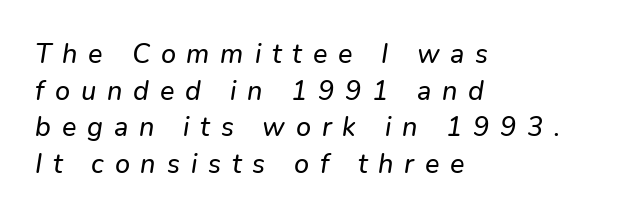
The image shows 27 px text type, italic (leaning right); set left-aligned, normal line spacing (1.36x), unusually wide letter spacing (+0.4 em), not underlined.
